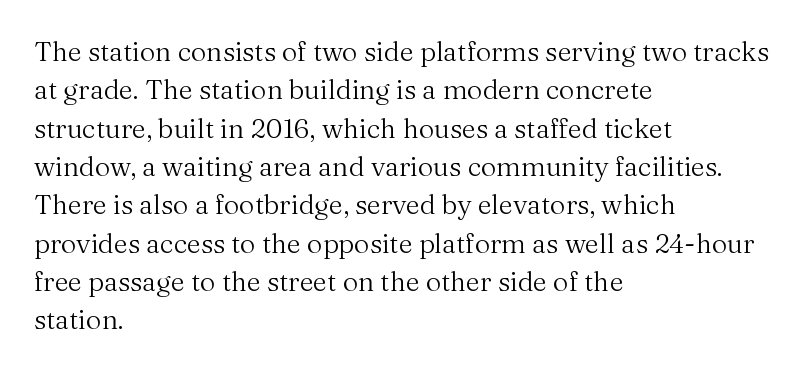
Q: Is the text bold? A: No.
Q: Is the text italic (slanted)? A: No, it is upright.
Q: Is the text underlined? A: No.
Q: How is the paragraph aligned? A: Left-aligned.
Q: Is the spacing between letters normal or unusually wide? A: Normal.
Q: Is the spacing between lines tight, normal or loose? A: Normal.
